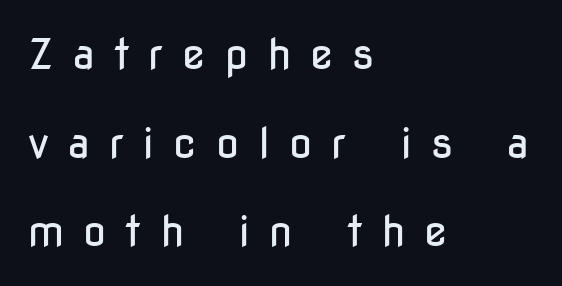
{"serif": "no", "italic": "no", "bold": "no", "weight": "regular", "width": "condensed", "stroke_contrast": "low", "x_height": "medium", "monospaced": "no", "underline": "no", "align": "left", "line_spacing": "loose", "line_spacing_ratio": 2.11, "letter_spacing": "wide", "letter_spacing_em": 0.45, "glyph_px": 42}
